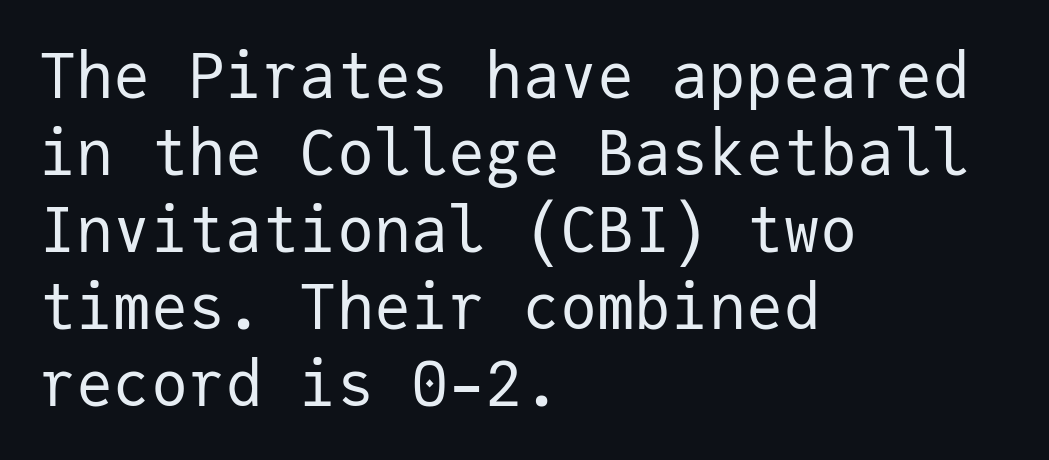
Q: Is the text bold? A: No.
Q: Is the text italic (slanted)? A: No, it is upright.
Q: Is the typeface a serif or a sans-serif typeface? A: Sans-serif.
Q: Is the text underlined? A: No.
Q: How is the paragraph aligned? A: Left-aligned.
Q: Is the spacing between letters normal or unusually wide? A: Normal.
Q: Width (condensed, normal, or wide)? A: Normal.
Q: Stroke contrast? A: Low.
Q: x-height? A: Medium.
Q: Monospaced? A: Yes.
